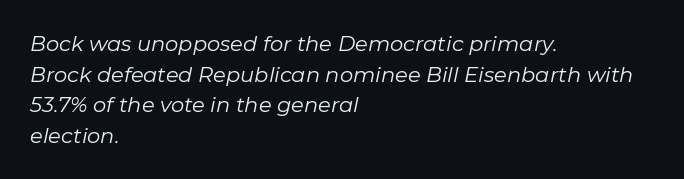
{"italic": "yes", "lean": "right", "slant_degrees": 11, "bold": "no", "underline": "no", "align": "left", "line_spacing": "normal", "line_spacing_ratio": 1.46, "letter_spacing": "normal", "letter_spacing_em": 0.0, "glyph_px": 21}
